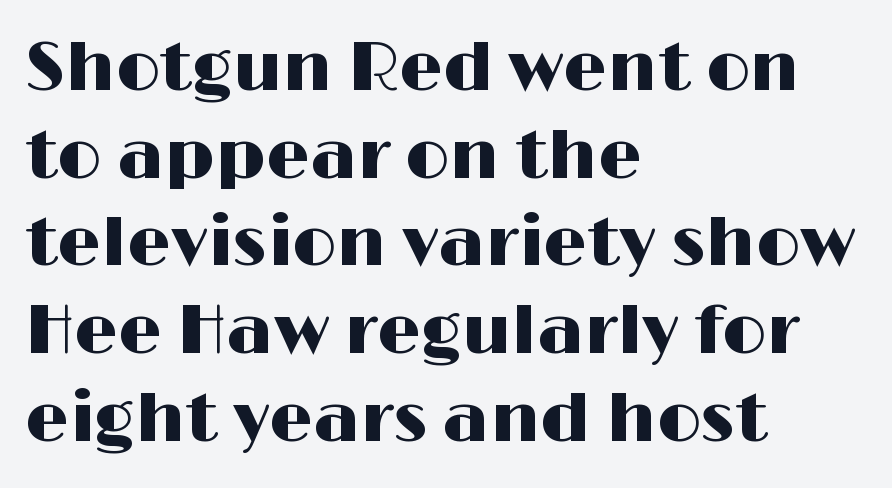
{"serif": "no", "italic": "no", "width": "wide", "stroke_contrast": "high", "x_height": "medium", "monospaced": "no", "underline": "no", "align": "left", "line_spacing": "normal", "line_spacing_ratio": 1.27, "letter_spacing": "normal", "letter_spacing_em": 0.0, "glyph_px": 69}
